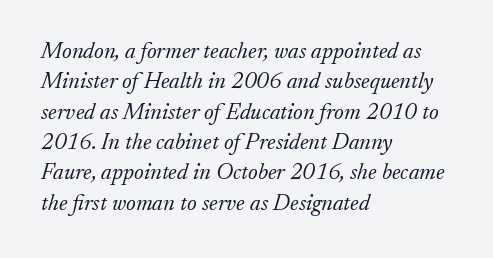
{"italic": "yes", "lean": "right", "slant_degrees": 17, "bold": "no", "underline": "no", "align": "left", "line_spacing": "normal", "line_spacing_ratio": 1.32, "letter_spacing": "normal", "letter_spacing_em": 0.0, "glyph_px": 23}
